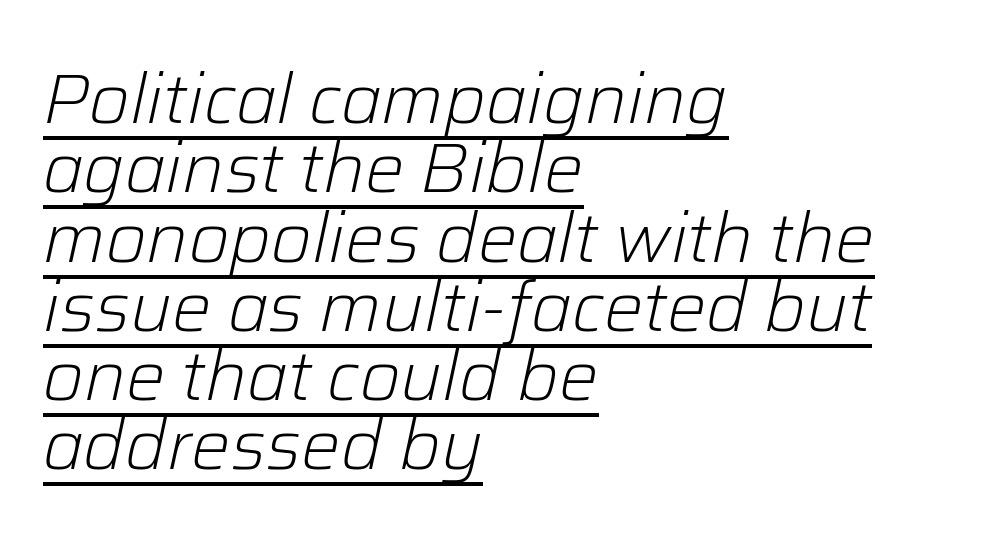
{"italic": "yes", "lean": "right", "slant_degrees": 12, "bold": "no", "weight": "light", "width": "normal", "stroke_contrast": "low", "x_height": "medium", "monospaced": "no", "underline": "yes", "align": "left", "line_spacing": "tight", "line_spacing_ratio": 0.99, "letter_spacing": "normal", "letter_spacing_em": 0.0, "glyph_px": 70}
